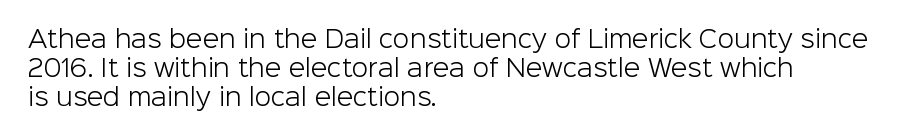
{"italic": "no", "bold": "no", "underline": "no", "align": "left", "line_spacing_ratio": 1.21, "letter_spacing": "normal", "letter_spacing_em": 0.0, "glyph_px": 24}
